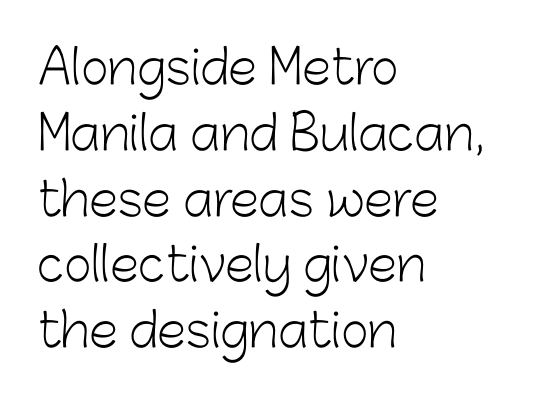
Q: Is the text bold? A: No.
Q: Is the text italic (slanted)? A: No, it is upright.
Q: Is the typeface a serif or a sans-serif typeface? A: Sans-serif.
Q: Is the text underlined? A: No.
Q: How is the paragraph aligned? A: Left-aligned.
Q: Is the spacing between letters normal or unusually wide? A: Normal.
Q: Is the spacing between lines tight, normal or loose? A: Normal.
Q: Width (condensed, normal, or wide)? A: Normal.
Q: Stroke contrast? A: Low.
Q: x-height? A: Medium.
Q: Monospaced? A: No.
